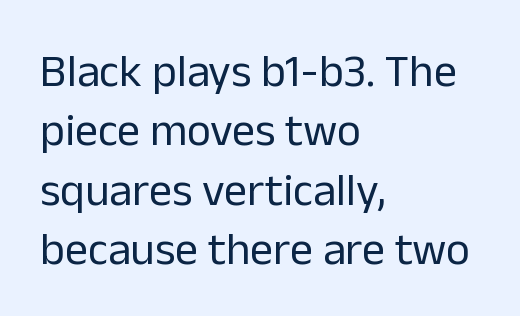
Observe the ordinary spacing: letters are neighbours, not strangers. What kind of face is this? One without serifs — a sans. This rendering features lettering with no underline. Posture: upright roman.
